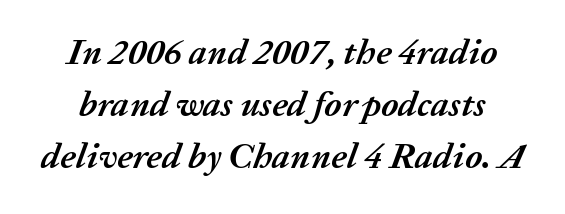
Pretty heavy lettering here — definitely bold. There is no visible air inserted between adjacent glyphs. The specimen reads as italic at a glance. Any mark beneath the type? The region is blank. Varying glyph widths throughout — classic text-font behaviour.
